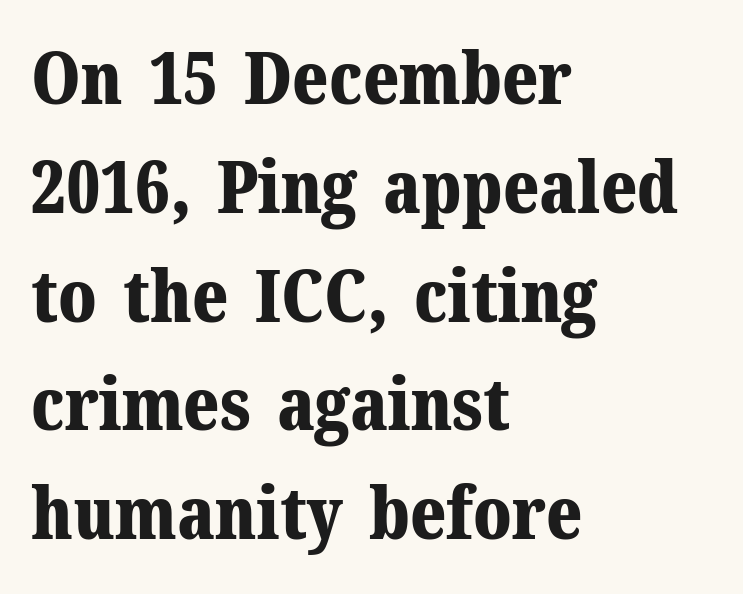
Q: Is the text bold? A: Yes.
Q: Is the text italic (slanted)? A: No, it is upright.
Q: Is the typeface a serif or a sans-serif typeface? A: Serif.
Q: Is the text underlined? A: No.
Q: How is the paragraph aligned? A: Left-aligned.
Q: Is the spacing between letters normal or unusually wide? A: Normal.
Q: Is the spacing between lines tight, normal or loose? A: Normal.
Q: Width (condensed, normal, or wide)? A: Normal.
Q: Stroke contrast? A: Medium.
Q: x-height? A: Medium.
Q: Monospaced? A: No.
